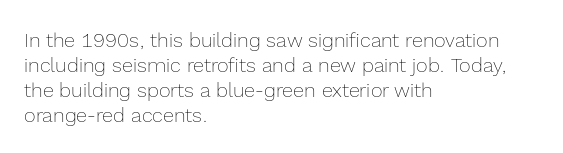
{"italic": "no", "bold": "no", "underline": "no", "align": "left", "line_spacing": "normal", "line_spacing_ratio": 1.25, "letter_spacing": "normal", "letter_spacing_em": 0.0, "glyph_px": 20}
